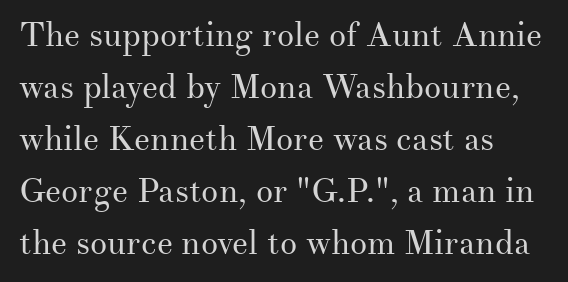
{"serif": "yes", "italic": "no", "bold": "no", "weight": "regular", "width": "normal", "stroke_contrast": "medium", "x_height": "small", "monospaced": "no", "underline": "no", "align": "left", "line_spacing": "normal", "line_spacing_ratio": 1.53, "letter_spacing": "normal", "letter_spacing_em": 0.0, "glyph_px": 34}
